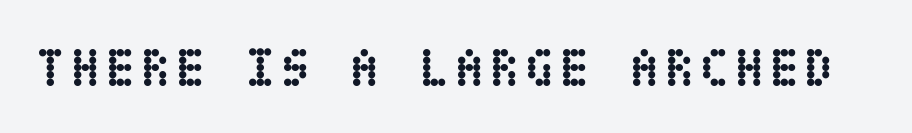
Q: Is the text bold? A: Yes.
Q: Is the text italic (slanted)? A: No, it is upright.
Q: Is the text underlined? A: No.
Q: Width (condensed, normal, or wide)? A: Condensed.
Q: Stroke contrast? A: Low.
Q: x-height? A: Large.
